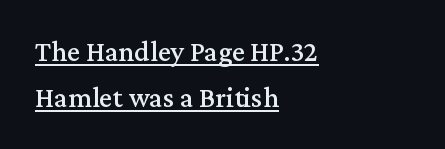
You could not count columns in this text — the font is proportionally spaced. The letters sit at their default tracking, neither squeezed nor spread. The designer left line spacing at the default. This is roman type, the default non-slanted kind. The rendering shows small feet on the letterforms — a serif design. A baseline rule has been typeset under these characters.
